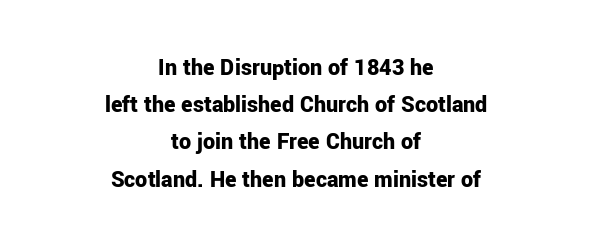
Q: Is the text bold? A: Yes.
Q: Is the text italic (slanted)? A: No, it is upright.
Q: Is the text underlined? A: No.
Q: How is the paragraph aligned? A: Centered.
Q: Is the spacing between letters normal or unusually wide? A: Normal.
Q: Is the spacing between lines tight, normal or loose? A: Normal.
